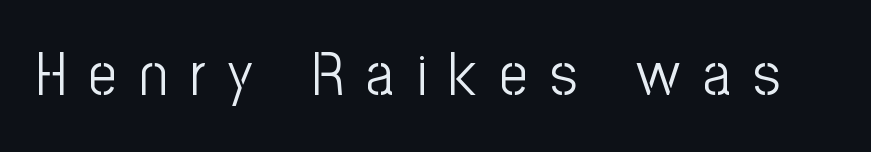
Q: Is the text bold? A: No.
Q: Is the text italic (slanted)? A: No, it is upright.
Q: Is the typeface a serif or a sans-serif typeface? A: Sans-serif.
Q: Is the text underlined? A: No.
Q: Is the spacing between letters normal or unusually wide? A: Unusually wide.
Q: Width (condensed, normal, or wide)? A: Condensed.
Q: Stroke contrast? A: Low.
Q: x-height? A: Medium.
Q: Monospaced? A: No.
